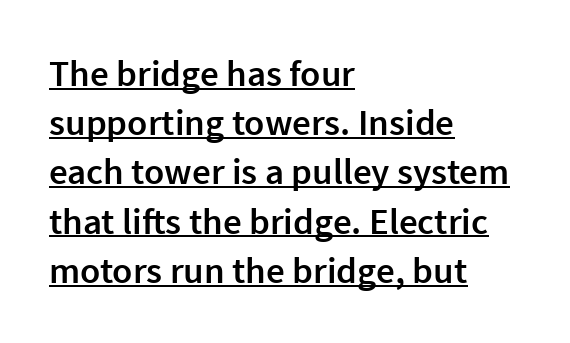
Decoration check: the copy is underlined. Here the glyphs are tracked normally, forming tight word shapes. Style check: upright. The glyphs have the mass of a demibold cut, below bold. If you measured baseline to baseline, you'd find a middling distance.
